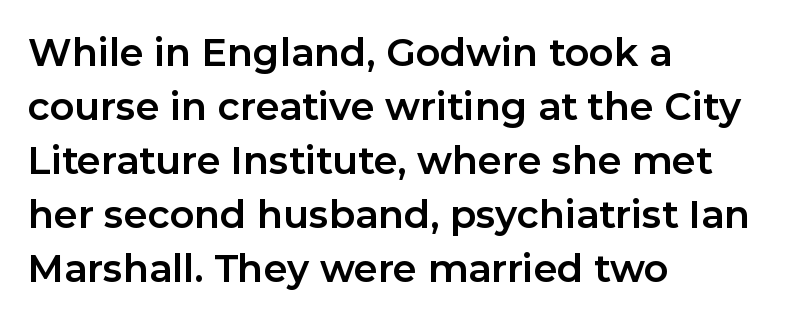
Q: Is the text bold? A: Yes.
Q: Is the text italic (slanted)? A: No, it is upright.
Q: Is the typeface a serif or a sans-serif typeface? A: Sans-serif.
Q: Is the text underlined? A: No.
Q: How is the paragraph aligned? A: Left-aligned.
Q: Is the spacing between letters normal or unusually wide? A: Normal.
Q: Is the spacing between lines tight, normal or loose? A: Normal.
Q: Width (condensed, normal, or wide)? A: Normal.
Q: Stroke contrast? A: Low.
Q: x-height? A: Medium.
Q: Monospaced? A: No.
